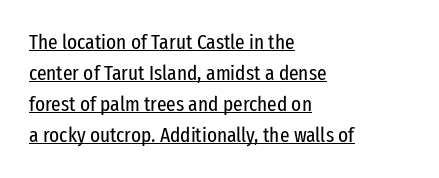
Q: Is the text bold? A: No.
Q: Is the text italic (slanted)? A: No, it is upright.
Q: Is the text underlined? A: Yes.
Q: How is the paragraph aligned? A: Left-aligned.
Q: Is the spacing between letters normal or unusually wide? A: Normal.
Q: Is the spacing between lines tight, normal or loose? A: Normal.
